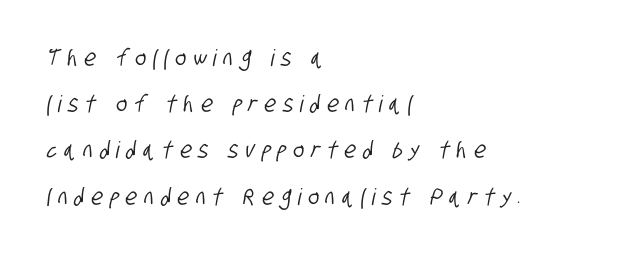
{"underline": "no", "align": "left", "line_spacing": "loose", "line_spacing_ratio": 2.01, "letter_spacing": "wide", "letter_spacing_em": 0.31, "glyph_px": 23}
